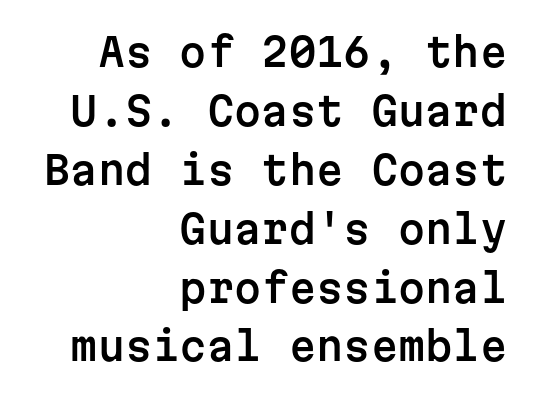
{"serif": "no", "italic": "no", "width": "normal", "stroke_contrast": "low", "x_height": "medium", "monospaced": "yes", "underline": "no", "align": "right", "line_spacing": "normal", "line_spacing_ratio": 1.51, "letter_spacing": "normal", "letter_spacing_em": 0.0, "glyph_px": 39}
